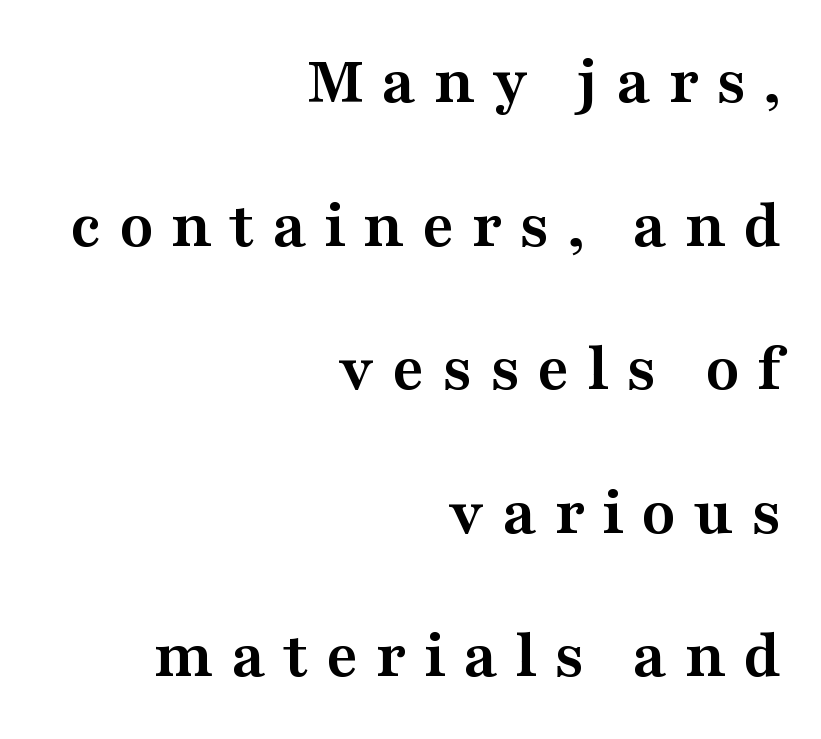
The image shows 69 px semibold, wide serif type, upright; set right-aligned, loose line spacing (2.08x), unusually wide letter spacing (+0.25 em), not underlined; medium stroke contrast and a medium x-height.
